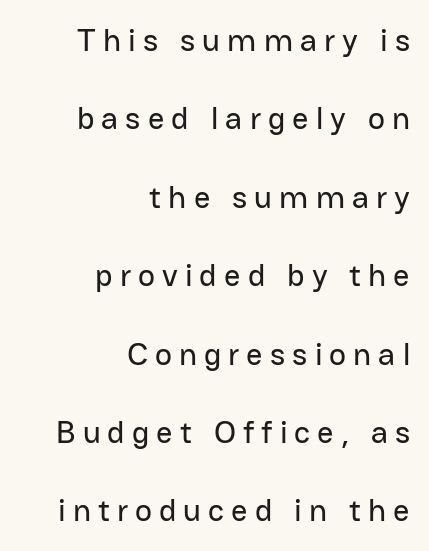
The image shows 32 px sans-serif type, upright; set right-aligned, loose line spacing (2.45x), unusually wide letter spacing (+0.22 em), not underlined; low stroke contrast and a medium x-height.
